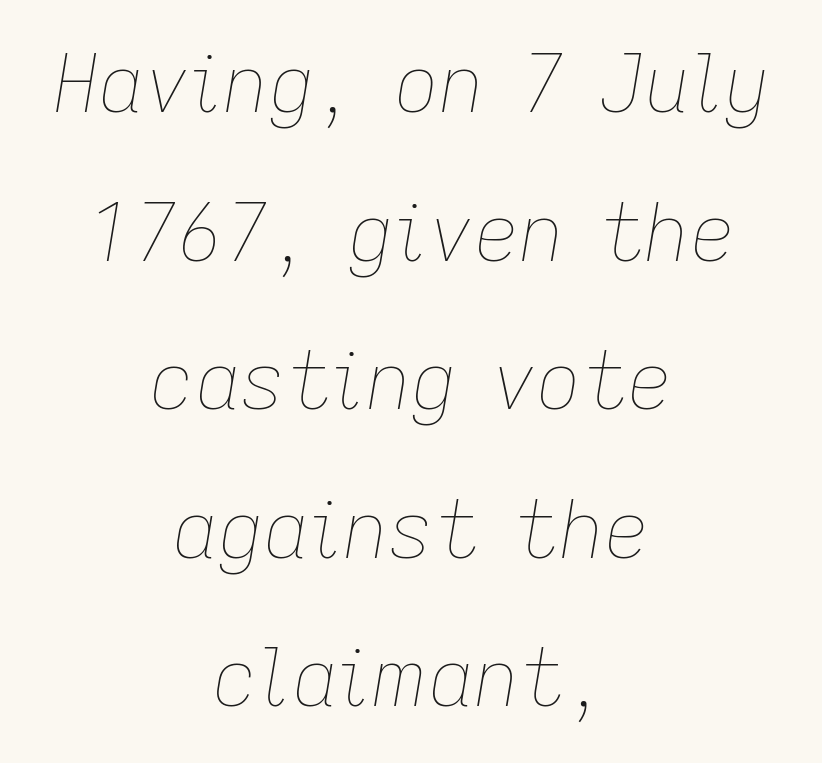
The paragraph shown floats in the horizontal middle. The baseline area is clear. The face used here is proportionally spaced, like ordinary book or web type. The weight tops out at a normal text grade.
